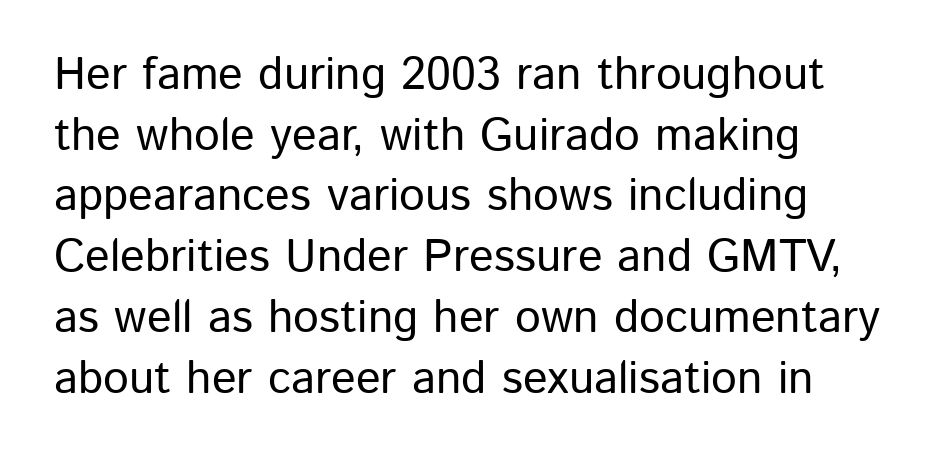
In terms of letterspacing, this is plain default setting. Horizontal bands of white between lines are of average thickness. This sample has the flowing, uneven cadence of proportional lettering. Glance below the letters and you will spot only blank space.
